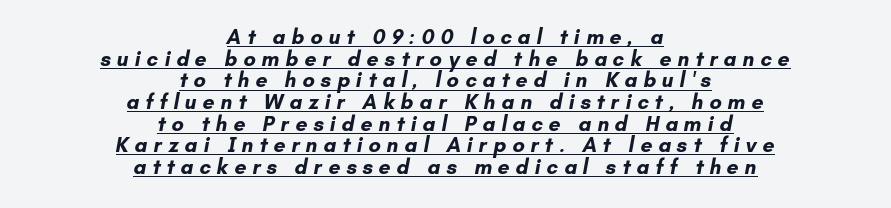
The setting favours the middle, as headings and verse often do. The letterforms stand isolated, each surrounded by extra space. These characters rest on top of a visible drawn line. Tightly led — the rows are bunched. Does the weight exceed regular? Yes, all the way to bold.
